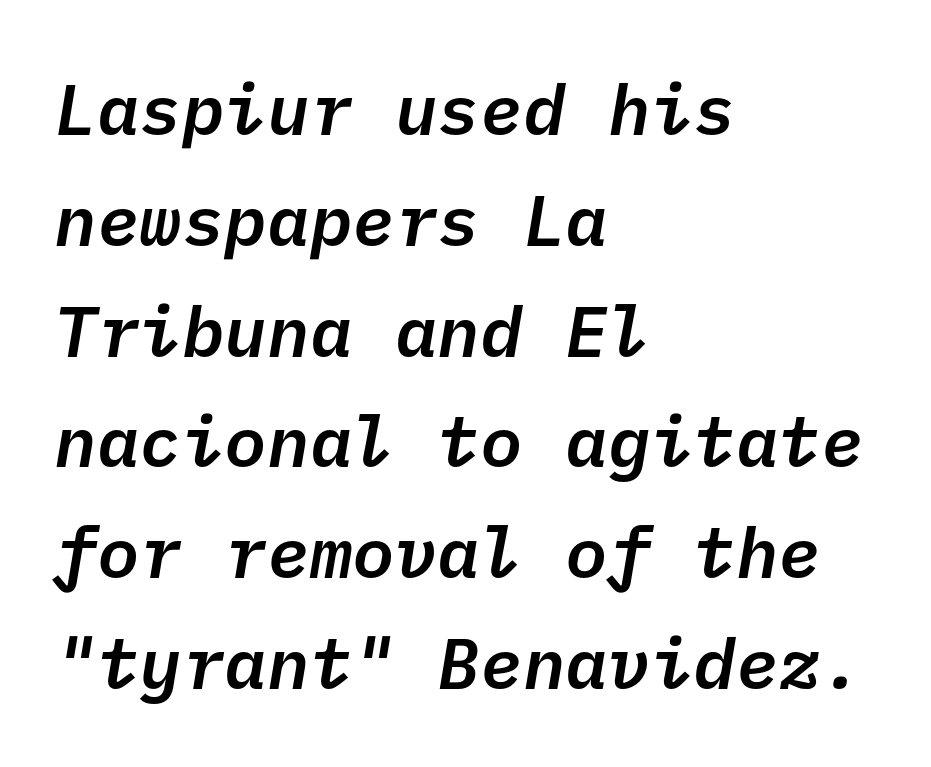
{"serif": "no", "bold": "semi", "weight": "semibold", "width": "normal", "stroke_contrast": "low", "x_height": "medium", "underline": "no", "align": "left", "line_spacing": "normal", "line_spacing_ratio": 1.56, "letter_spacing": "normal", "letter_spacing_em": 0.0, "glyph_px": 71}
